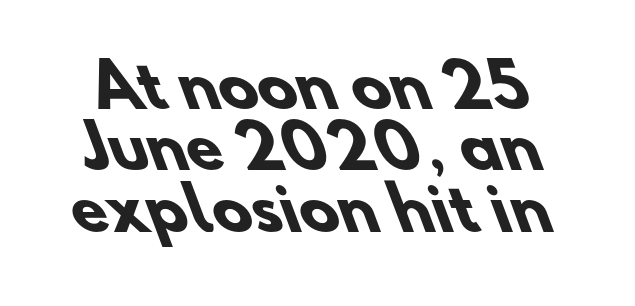
The space between consecutive lines is stingy. Grotesque or geometric, the face here clearly has no serifs. Typesetter's note: full bold, strokes at maximum text heaviness. Character widths vary here, with narrow letters taking less room than wide ones.
